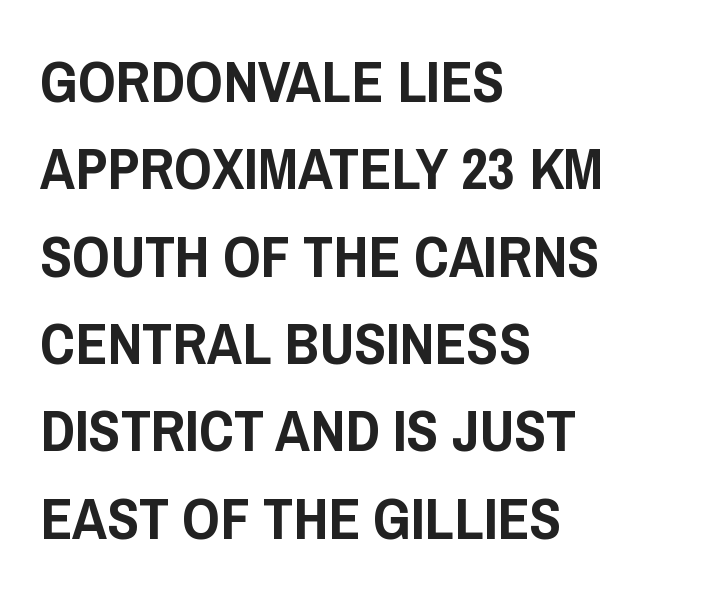
The image shows 59 px condensed sans-serif type, upright; set left-aligned, normal line spacing (1.48x), normal letter spacing, not underlined; low stroke contrast and a large x-height.
